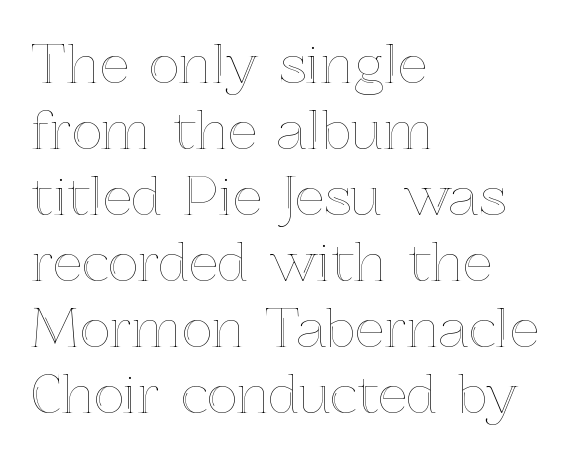
The image shows 52 px text type, upright; set left-aligned, normal line spacing (1.27x), normal letter spacing, not underlined; a medium x-height.
